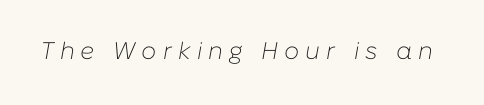
Q: Is the text bold? A: No.
Q: Is the text italic (slanted)? A: Yes, it leans right by about 10 degrees.
Q: Is the text underlined? A: No.
Q: Is the spacing between letters normal or unusually wide? A: Unusually wide.
